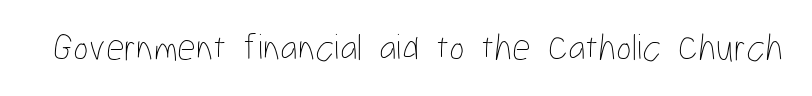
{"italic": "no", "bold": "no", "weight": "thin", "width": "condensed", "stroke_contrast": "low", "x_height": "medium", "monospaced": "no", "underline": "no", "letter_spacing": "normal", "letter_spacing_em": 0.0, "glyph_px": 37}
